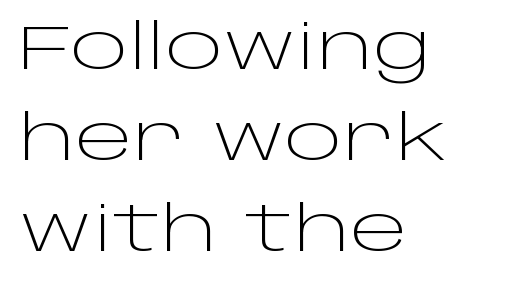
The image shows 62 px light, wide sans-serif type, upright; set left-aligned, normal line spacing (1.47x), normal letter spacing, not underlined; low stroke contrast and a large x-height.
